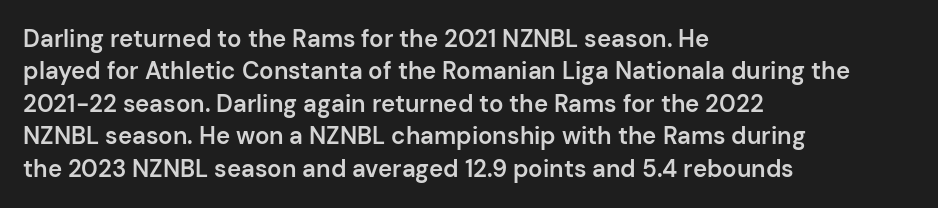
The image shows 24 px text type, upright; set left-aligned, normal line spacing (1.35x), normal letter spacing, not underlined.
